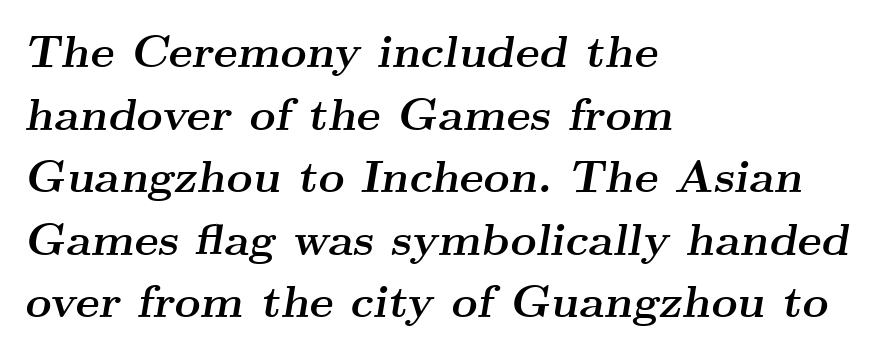
The image shows 45 px semibold, wide serif type, italic (leaning right); set left-aligned, normal line spacing (1.39x), normal letter spacing, not underlined; medium stroke contrast and a small x-height.
